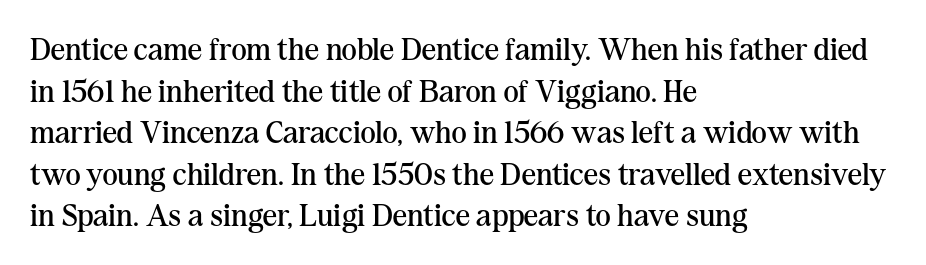
Q: Is the text bold? A: No.
Q: Is the text italic (slanted)? A: No, it is upright.
Q: Is the typeface a serif or a sans-serif typeface? A: Serif.
Q: Is the text underlined? A: No.
Q: How is the paragraph aligned? A: Left-aligned.
Q: Is the spacing between letters normal or unusually wide? A: Normal.
Q: Is the spacing between lines tight, normal or loose? A: Normal.
Q: Width (condensed, normal, or wide)? A: Normal.
Q: Stroke contrast? A: Medium.
Q: x-height? A: Medium.
Q: Monospaced? A: No.
